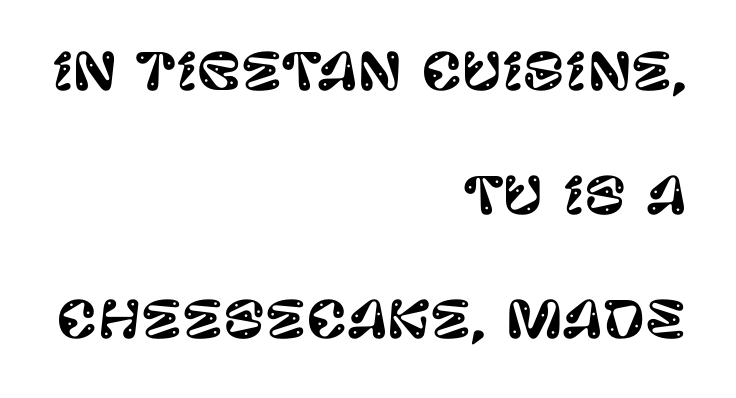
{"serif": "no", "width": "normal", "stroke_contrast": "low", "x_height": "large", "monospaced": "no", "underline": "no", "align": "right", "line_spacing": "loose", "line_spacing_ratio": 2.48, "letter_spacing": "normal", "letter_spacing_em": 0.0, "glyph_px": 50}
